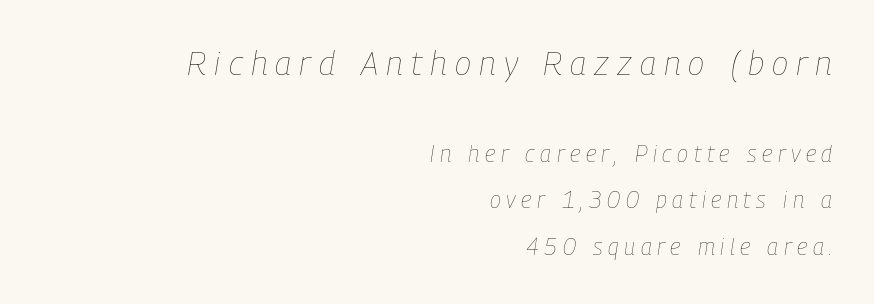
{"italic": "yes", "lean": "right", "slant_degrees": 9, "bold": "no", "weight": "thin", "width": "condensed", "stroke_contrast": "low", "x_height": "medium", "monospaced": "no", "underline": "no", "align": "right", "line_spacing": "loose", "line_spacing_ratio": 2.04, "letter_spacing": "wide", "letter_spacing_em": 0.24, "larger_block": "first", "size_ratio": 1.48, "glyph_px": 34}
